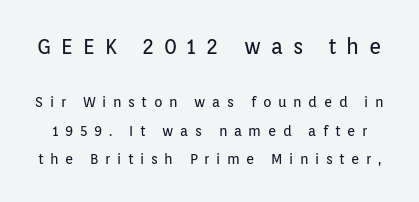
Q: Is the text bold? A: No.
Q: Is the text italic (slanted)? A: No, it is upright.
Q: Is the text underlined? A: No.
Q: Is the spacing between letters normal or unusually wide? A: Unusually wide.
Q: Is the spacing between lines tight, normal or loose? A: Loose.
Q: Which block of text is set in a larger size, the first (top) or the second (bottom)? A: The first (top) one.
